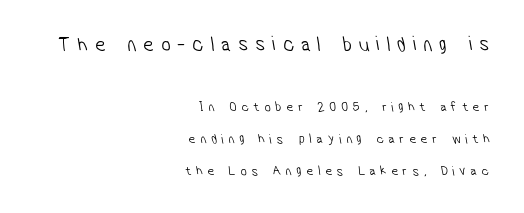
The image shows 21 px text type; set right-aligned, loose line spacing (2.29x), unusually wide letter spacing (+0.34 em), not underlined; the first (top) block is 1.5x larger.
